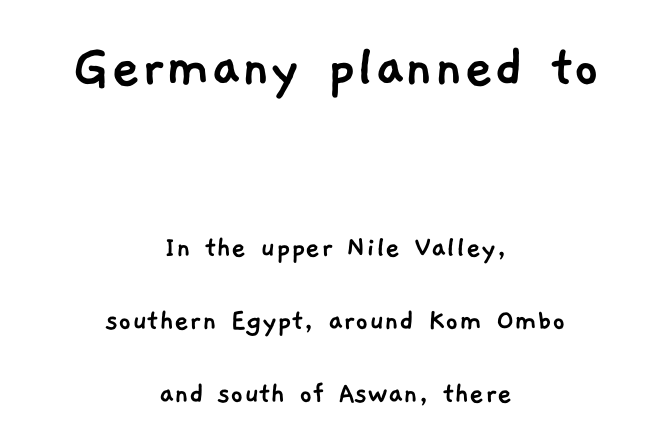
The image shows 63 px sans-serif type; set centered, loose line spacing (2.29x), normal letter spacing, not underlined; the first (top) block is 1.97x larger; low stroke contrast and a medium x-height.
